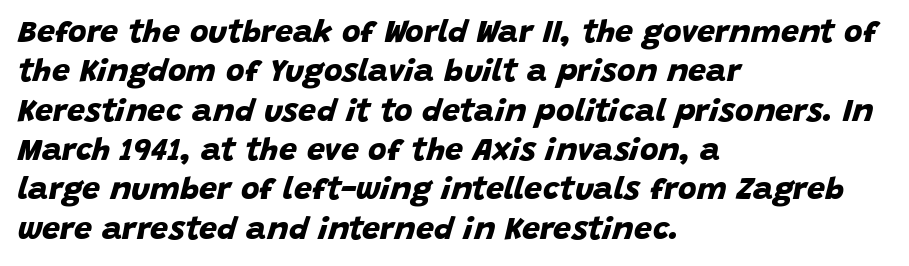
Q: Is the text bold? A: Yes.
Q: Is the typeface a serif or a sans-serif typeface? A: Sans-serif.
Q: Is the text underlined? A: No.
Q: How is the paragraph aligned? A: Left-aligned.
Q: Is the spacing between letters normal or unusually wide? A: Normal.
Q: Width (condensed, normal, or wide)? A: Normal.
Q: Stroke contrast? A: Low.
Q: x-height? A: Large.
Q: Monospaced? A: No.
